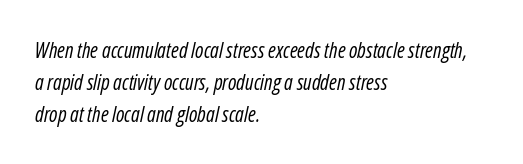
Q: Is the text bold? A: No.
Q: Is the text italic (slanted)? A: Yes, it leans right by about 12 degrees.
Q: Is the text underlined? A: No.
Q: How is the paragraph aligned? A: Left-aligned.
Q: Is the spacing between letters normal or unusually wide? A: Normal.
Q: Is the spacing between lines tight, normal or loose? A: Normal.
